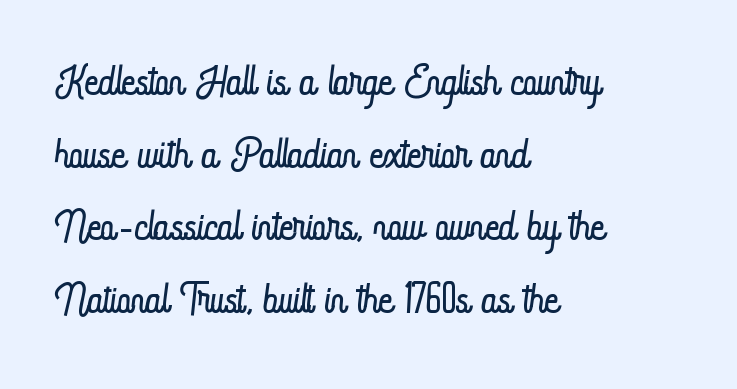
The image shows 60 px light, condensed type; set left-aligned, line spacing 1.21x, normal letter spacing, not underlined; low stroke contrast and a small x-height.
